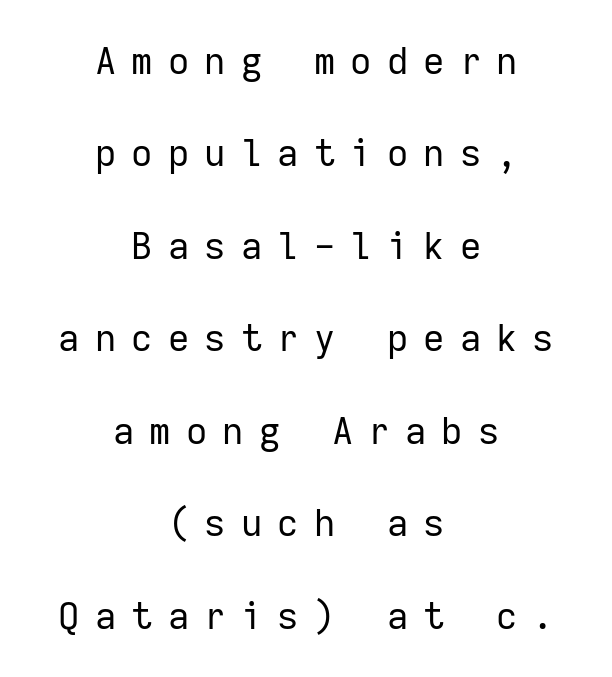
Q: Is the text bold? A: No.
Q: Is the text italic (slanted)? A: No, it is upright.
Q: Is the typeface a serif or a sans-serif typeface? A: Sans-serif.
Q: Is the text underlined? A: No.
Q: How is the paragraph aligned? A: Centered.
Q: Is the spacing between letters normal or unusually wide? A: Unusually wide.
Q: Is the spacing between lines tight, normal or loose? A: Loose.
Q: Width (condensed, normal, or wide)? A: Normal.
Q: Stroke contrast? A: Low.
Q: x-height? A: Medium.
Q: Monospaced? A: Yes.
